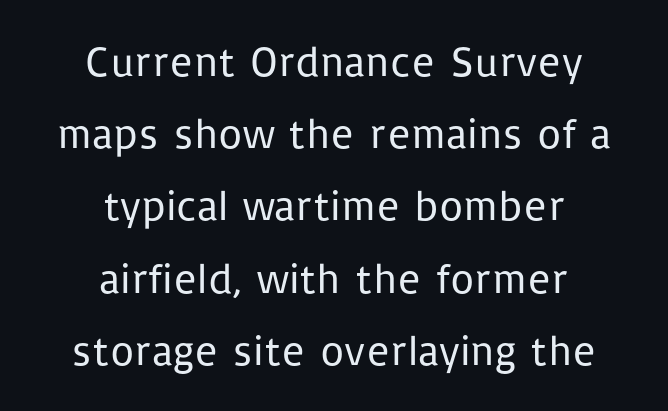
The passage is arranged like a title page — every line centered. Nope, no serifs anywhere on these letters. Tracking value appears to be zero — textbook default spacing. Do the characters align in a grid? No, the font is proportional. Every character sits straight up, as roman type does.
